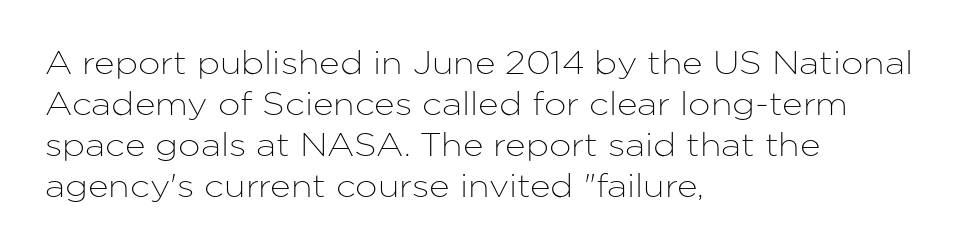
Reading down the block, your eye returns to a fixed left position each line. The rendering shows plain stroke endings on the letterforms — a sans-serif design. The passage shown is typed in a proportional face where columns would drift. It's the straight-up-and-down kind of type.
